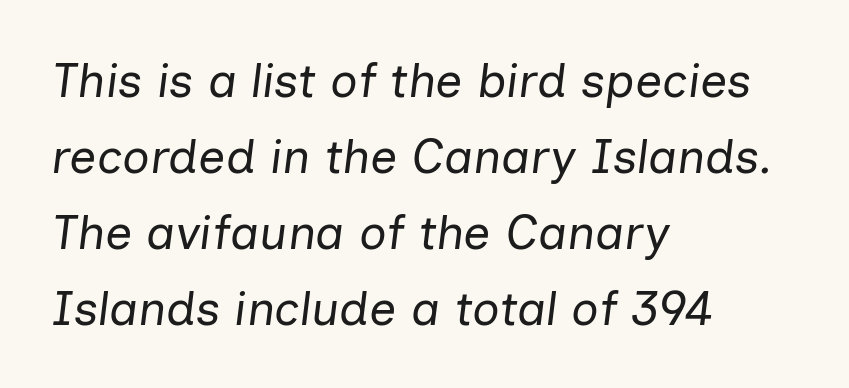
{"italic": "yes", "lean": "right", "slant_degrees": 7, "bold": "no", "weight": "regular", "width": "normal", "stroke_contrast": "low", "x_height": "medium", "monospaced": "no", "underline": "no", "align": "left", "line_spacing": "normal", "line_spacing_ratio": 1.58, "letter_spacing": "normal", "letter_spacing_em": 0.0, "glyph_px": 48}
